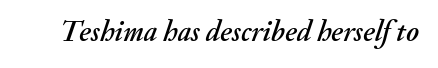
Q: Is the text italic (slanted)? A: Yes, it leans right by about 20 degrees.
Q: Is the text underlined? A: No.
Q: Is the spacing between letters normal or unusually wide? A: Normal.
Q: Width (condensed, normal, or wide)? A: Normal.
Q: Stroke contrast? A: Medium.
Q: x-height? A: Small.
Q: Monospaced? A: No.
